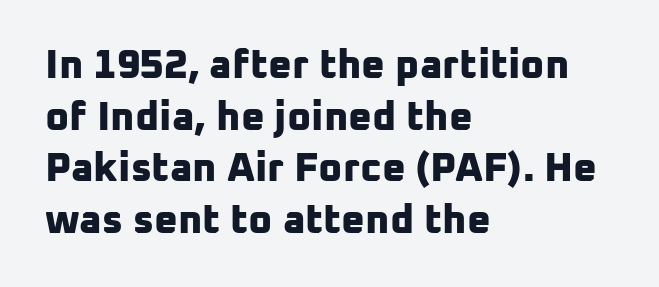
Weight check: bold — yes, fully. I'd call this a sans setting — the letters go barefoot. The text block is weighted toward the left margin, trailing off unevenly rightward. The foot of each line stays bare and open.
